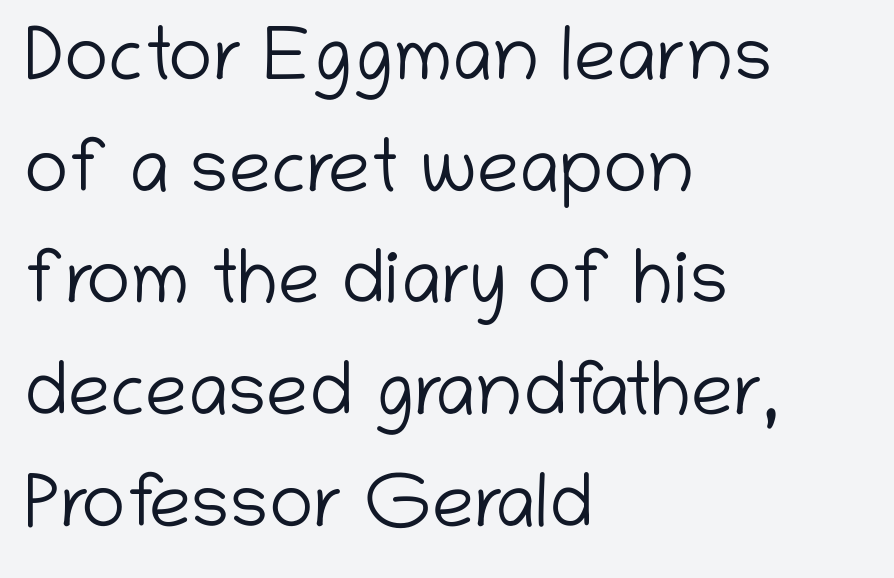
Q: Is the text bold? A: No.
Q: Is the text italic (slanted)? A: No, it is upright.
Q: Is the typeface a serif or a sans-serif typeface? A: Sans-serif.
Q: Is the text underlined? A: No.
Q: How is the paragraph aligned? A: Left-aligned.
Q: Is the spacing between letters normal or unusually wide? A: Normal.
Q: Is the spacing between lines tight, normal or loose? A: Normal.
Q: Width (condensed, normal, or wide)? A: Normal.
Q: Stroke contrast? A: Low.
Q: x-height? A: Medium.
Q: Monospaced? A: No.
